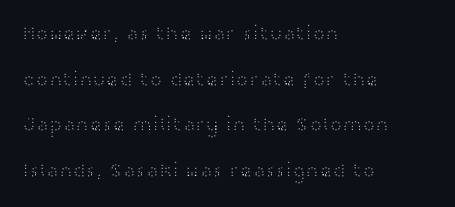
The image shows 20 px text type, upright; set left-aligned, loose line spacing (2.28x), normal letter spacing, not underlined.
